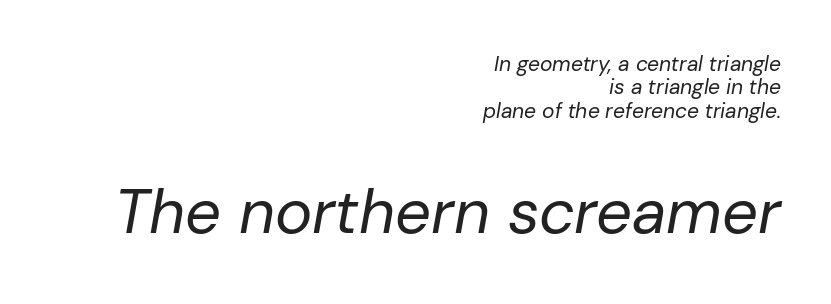
Q: Is the text bold? A: No.
Q: Is the text italic (slanted)? A: Yes, it leans right by about 10 degrees.
Q: Is the text underlined? A: No.
Q: How is the paragraph aligned? A: Right-aligned.
Q: Is the spacing between letters normal or unusually wide? A: Normal.
Q: Is the spacing between lines tight, normal or loose? A: Tight.
Q: Which block of text is set in a larger size, the first (top) or the second (bottom)? A: The second (bottom) one.
Q: Width (condensed, normal, or wide)? A: Normal.
Q: Stroke contrast? A: Low.
Q: x-height? A: Medium.
Q: Monospaced? A: No.
